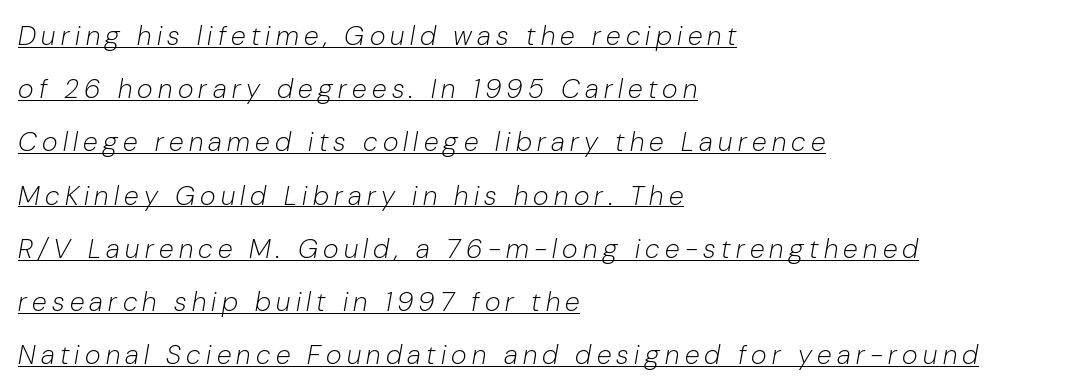
The image shows 27 px text type, italic (leaning right); set left-aligned, loose line spacing (1.97x), unusually wide letter spacing (+0.2 em), underlined.
